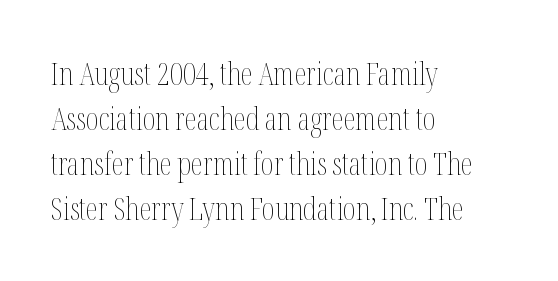
The image shows 31 px thin, condensed type, upright; set left-aligned, normal line spacing (1.45x), normal letter spacing, not underlined; medium stroke contrast and a medium x-height.
